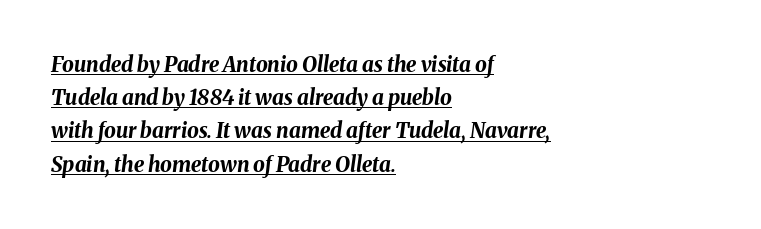
{"italic": "yes", "lean": "right", "slant_degrees": 8, "bold": "yes", "underline": "yes", "align": "left", "line_spacing": "normal", "line_spacing_ratio": 1.58, "letter_spacing": "normal", "letter_spacing_em": 0.0, "glyph_px": 21}
